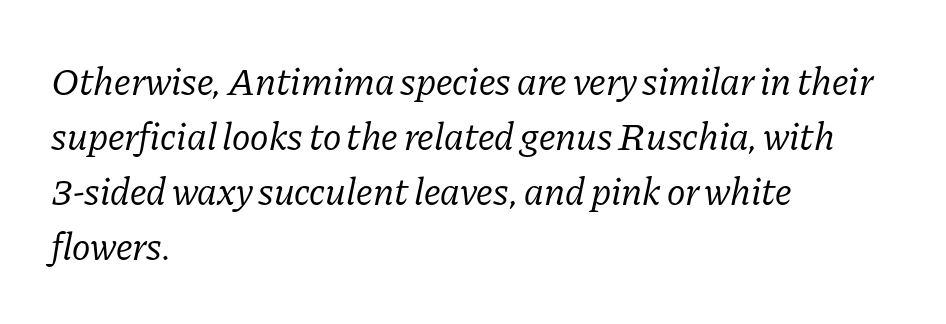
Q: Is the text bold? A: No.
Q: Is the text italic (slanted)? A: Yes, it leans right by about 11 degrees.
Q: Is the typeface a serif or a sans-serif typeface? A: Serif.
Q: Is the text underlined? A: No.
Q: How is the paragraph aligned? A: Left-aligned.
Q: Is the spacing between letters normal or unusually wide? A: Normal.
Q: Is the spacing between lines tight, normal or loose? A: Normal.
Q: Width (condensed, normal, or wide)? A: Normal.
Q: Stroke contrast? A: Low.
Q: x-height? A: Medium.
Q: Monospaced? A: No.
